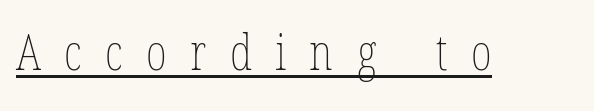
{"italic": "no", "bold": "no", "weight": "thin", "width": "condensed", "stroke_contrast": "low", "x_height": "medium", "monospaced": "no", "underline": "yes", "letter_spacing": "wide", "letter_spacing_em": 0.47, "glyph_px": 50}
